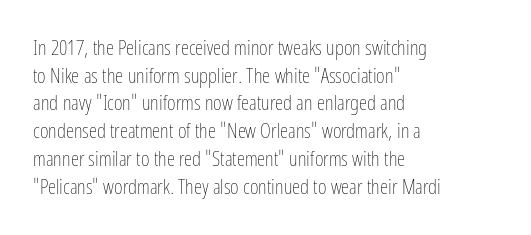
{"italic": "no", "bold": "no", "underline": "no", "align": "left", "line_spacing": "normal", "line_spacing_ratio": 1.32, "letter_spacing": "normal", "letter_spacing_em": 0.0, "glyph_px": 21}
